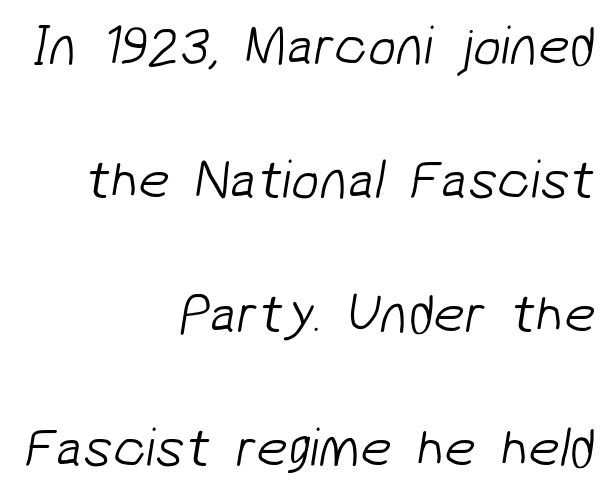
I'd call this a sans setting — the letters go barefoot. The rendering uses natural spacing where letterforms have individual widths. Between one letter and the next there's only the usual sliver of space. Interline gaps are noticeably wide in this sample.
